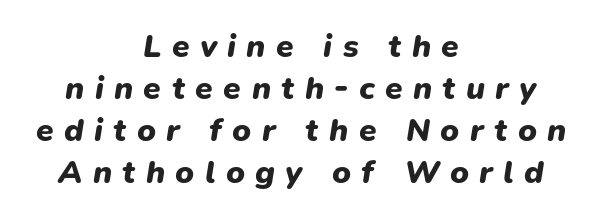
Q: Is the text bold? A: Yes.
Q: Is the text italic (slanted)? A: Yes, it leans right by about 9 degrees.
Q: Is the text underlined? A: No.
Q: How is the paragraph aligned? A: Centered.
Q: Is the spacing between letters normal or unusually wide? A: Unusually wide.
Q: Is the spacing between lines tight, normal or loose? A: Normal.
Q: Width (condensed, normal, or wide)? A: Normal.
Q: Stroke contrast? A: Low.
Q: x-height? A: Medium.
Q: Monospaced? A: No.
